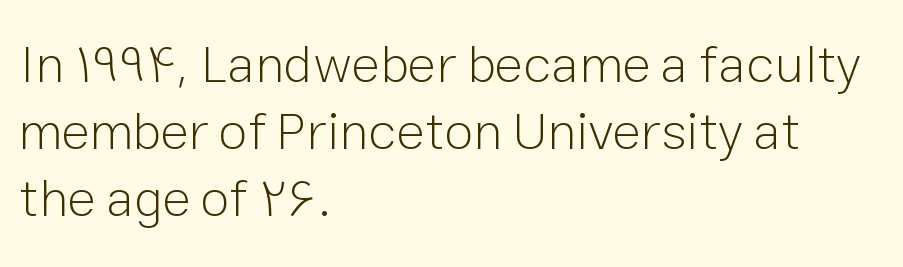
{"serif": "no", "italic": "no", "bold": "no", "weight": "light", "width": "normal", "stroke_contrast": "low", "x_height": "medium", "monospaced": "no", "underline": "no", "align": "left", "line_spacing": "normal", "line_spacing_ratio": 1.26, "letter_spacing": "normal", "letter_spacing_em": 0.0, "glyph_px": 53}
